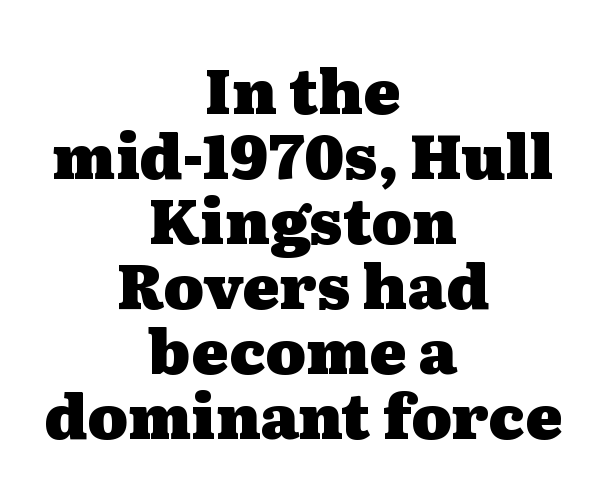
The image shows 62 px heavy, wide serif type, upright; set centered, tight line spacing (1.05x), normal letter spacing, not underlined; medium stroke contrast and a medium x-height.
